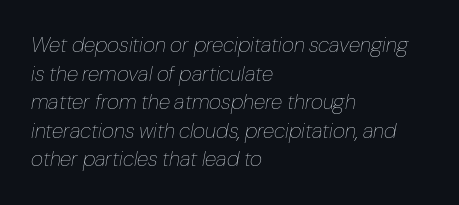
These lines sit exactly where default settings would place them. If you drew a line through each stem, it would be angled. The horizontal fit of the characters is conventional and even. A student would call this left alignment; a typographer would say flush left, rag right. Quick note: underline off.
